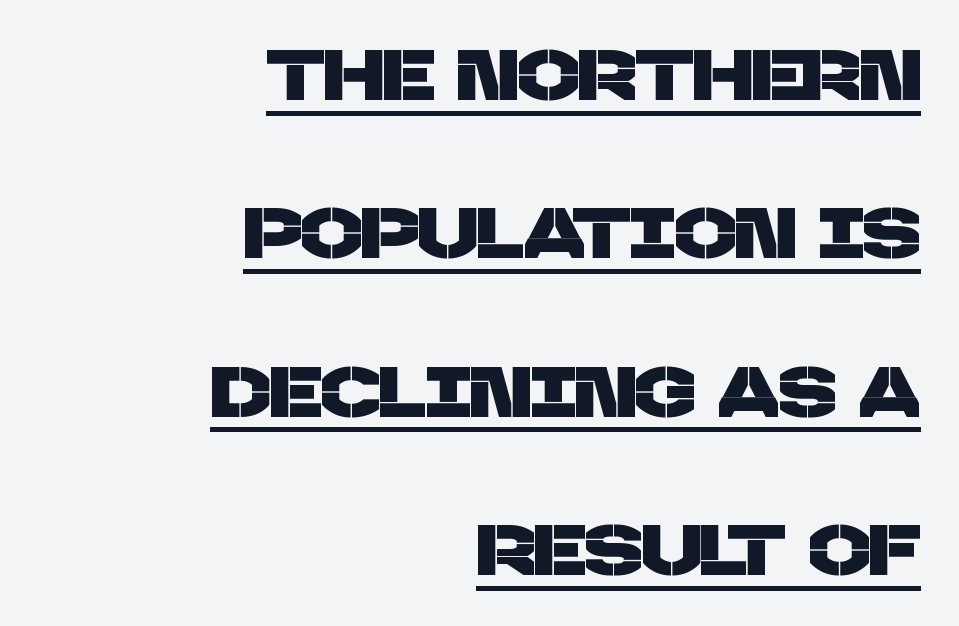
The passage shown is typed in a proportional face where columns would drift. In terms of letterspacing, this is plain default setting. The passage shown stacks its lines with a broad gap. The lines are quadded right.
